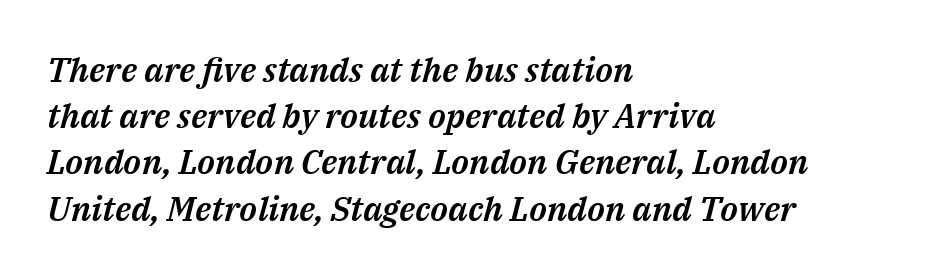
{"italic": "yes", "lean": "right", "slant_degrees": 14, "width": "normal", "stroke_contrast": "medium", "x_height": "medium", "monospaced": "no", "underline": "no", "align": "left", "line_spacing": "normal", "line_spacing_ratio": 1.36, "letter_spacing": "normal", "letter_spacing_em": 0.0, "glyph_px": 34}
